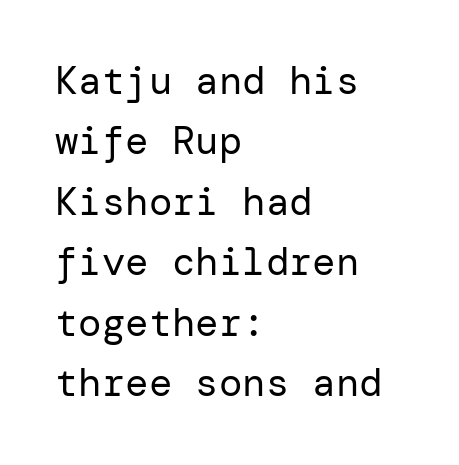
Q: Is the text bold? A: No.
Q: Is the text italic (slanted)? A: No, it is upright.
Q: Is the typeface a serif or a sans-serif typeface? A: Sans-serif.
Q: Is the text underlined? A: No.
Q: How is the paragraph aligned? A: Left-aligned.
Q: Is the spacing between letters normal or unusually wide? A: Normal.
Q: Is the spacing between lines tight, normal or loose? A: Normal.
Q: Width (condensed, normal, or wide)? A: Normal.
Q: Stroke contrast? A: Low.
Q: x-height? A: Medium.
